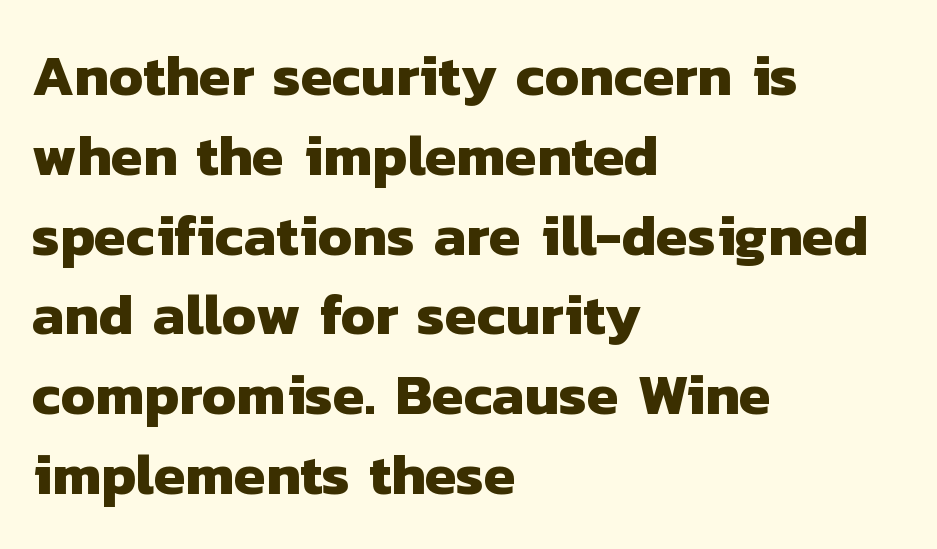
The face used here is proportionally spaced, like ordinary book or web type. Students, note that the glyphs here touch the page at normal intervals. Plenty of ink on the page — the face is bold. Observe the absence of serifs on each vertical stroke in this sample. Short and long lines alike share a common starting point at left.
